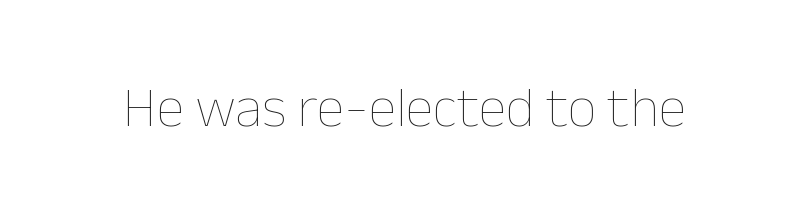
The face looks like a standard text weight, possibly lighter. Rendered with straight, roman letterforms. Quick note: underline off. You could not count columns in this text — the font is proportionally spaced. Is the letter spacing exaggerated? No — it looks like the ordinary default.
